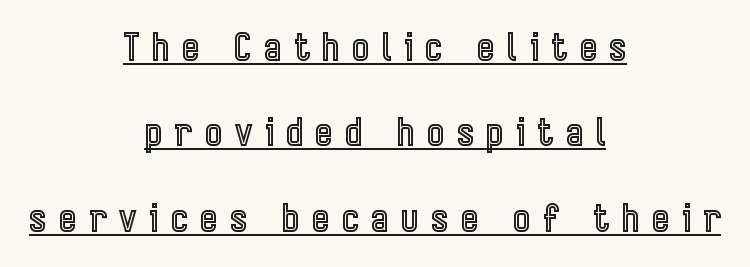
Neither beginnings nor endings align; midpoints do. Students, note that the glyphs here are deliberately spaced far apart. The space between consecutive lines is lavish. Is there any slant? The stems are plumb. Think of a printed novel: that variable character pitch is what you see here.
